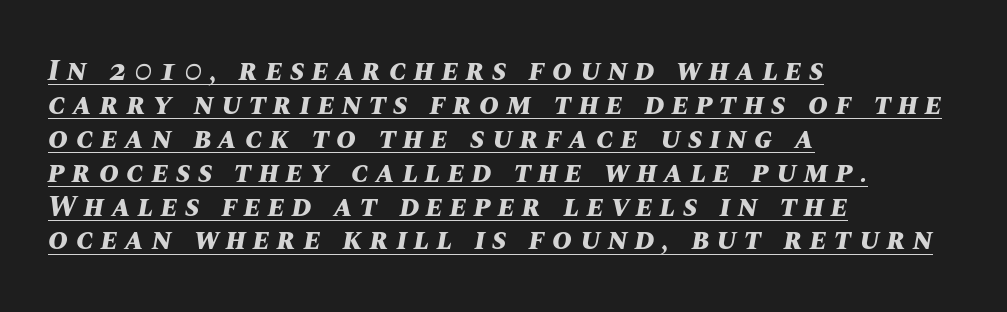
Q: Is the text bold? A: Yes.
Q: Is the text italic (slanted)? A: Yes, it leans right by about 10 degrees.
Q: Is the text underlined? A: Yes.
Q: How is the paragraph aligned? A: Left-aligned.
Q: Is the spacing between letters normal or unusually wide? A: Unusually wide.
Q: Is the spacing between lines tight, normal or loose? A: Tight.
Q: Width (condensed, normal, or wide)? A: Normal.
Q: Stroke contrast? A: Medium.
Q: x-height? A: Large.
Q: Monospaced? A: No.
